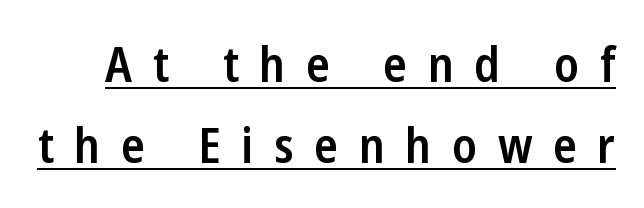
{"serif": "no", "italic": "no", "bold": "semi", "weight": "semibold", "width": "condensed", "stroke_contrast": "low", "x_height": "medium", "monospaced": "no", "underline": "yes", "line_spacing": "normal", "line_spacing_ratio": 1.66, "letter_spacing": "wide", "letter_spacing_em": 0.42, "glyph_px": 49}
